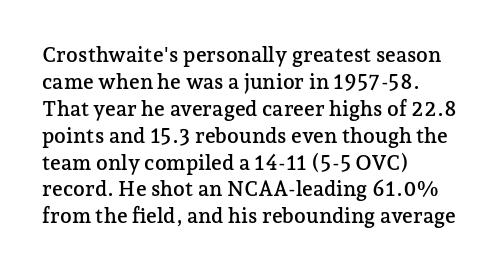
{"italic": "no", "underline": "no", "align": "left", "line_spacing": "normal", "line_spacing_ratio": 1.28, "letter_spacing": "normal", "letter_spacing_em": 0.0, "glyph_px": 21}
